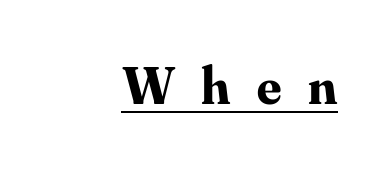
The image shows 53 px bold serif type, upright; set unusually wide letter spacing (+0.5 em), underlined; medium stroke contrast and a small x-height.
